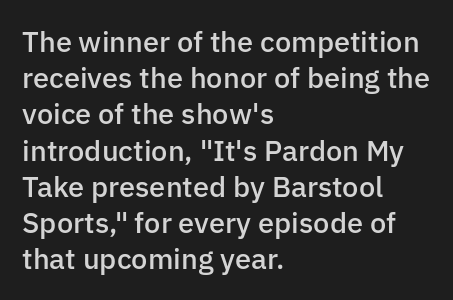
{"serif": "no", "italic": "no", "bold": "semi", "weight": "semibold", "width": "normal", "stroke_contrast": "low", "x_height": "medium", "monospaced": "no", "underline": "no", "align": "left", "line_spacing": "normal", "line_spacing_ratio": 1.25, "letter_spacing": "normal", "letter_spacing_em": 0.0, "glyph_px": 29}
